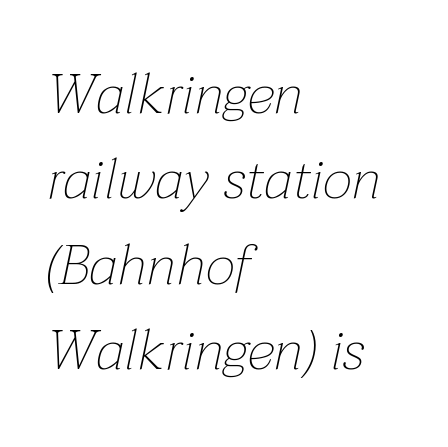
Q: Is the text bold? A: No.
Q: Is the text italic (slanted)? A: Yes, it leans right by about 12 degrees.
Q: Is the text underlined? A: No.
Q: How is the paragraph aligned? A: Left-aligned.
Q: Is the spacing between letters normal or unusually wide? A: Normal.
Q: Is the spacing between lines tight, normal or loose? A: Normal.
Q: Width (condensed, normal, or wide)? A: Normal.
Q: Stroke contrast? A: Low.
Q: x-height? A: Medium.
Q: Monospaced? A: No.
